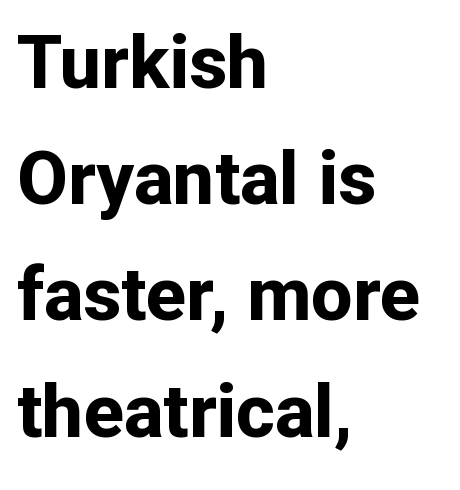
Q: Is the text bold? A: Yes.
Q: Is the text italic (slanted)? A: No, it is upright.
Q: Is the typeface a serif or a sans-serif typeface? A: Sans-serif.
Q: Is the text underlined? A: No.
Q: How is the paragraph aligned? A: Left-aligned.
Q: Is the spacing between letters normal or unusually wide? A: Normal.
Q: Is the spacing between lines tight, normal or loose? A: Normal.
Q: Width (condensed, normal, or wide)? A: Normal.
Q: Stroke contrast? A: Low.
Q: x-height? A: Medium.
Q: Monospaced? A: No.
